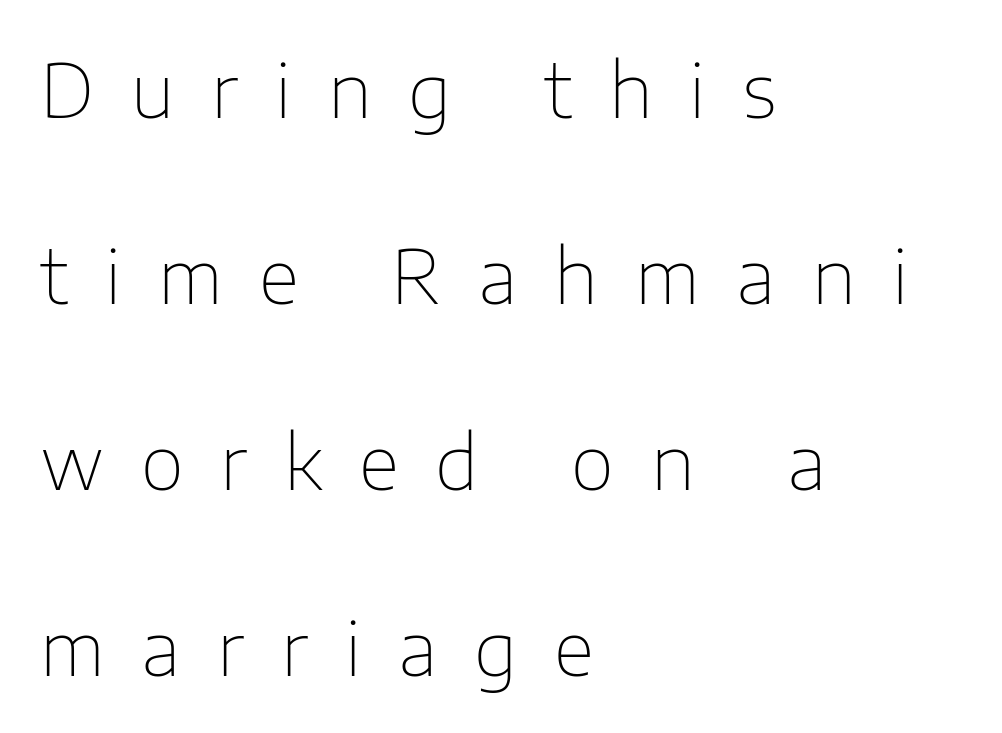
{"serif": "no", "italic": "no", "bold": "no", "weight": "thin", "width": "normal", "stroke_contrast": "low", "x_height": "medium", "monospaced": "no", "underline": "no", "align": "left", "line_spacing": "loose", "line_spacing_ratio": 2.48, "letter_spacing": "wide", "letter_spacing_em": 0.49, "glyph_px": 75}
